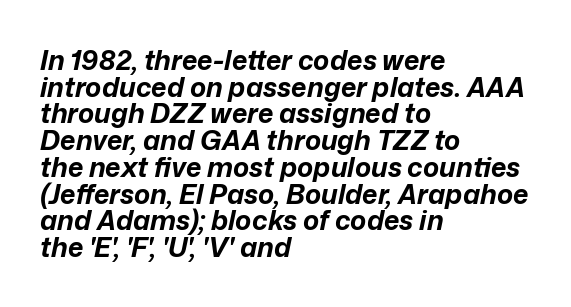
The image shows 27 px bold type, italic (leaning right); set left-aligned, tight line spacing (0.99x), normal letter spacing, not underlined.
